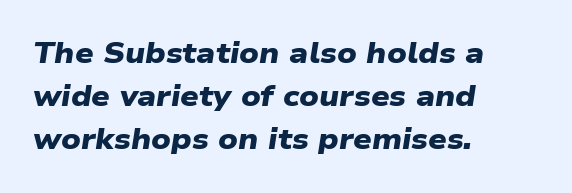
Caption: bold face, heavy strokes. Each line starts at the same left margin while the right side varies. Vertical spacing — default. Spacing verdict: proportional, widths tailored to each character. The face used here is a sans, in the tradition of grotesques and geometrics. Has an underline been added? It has not.
